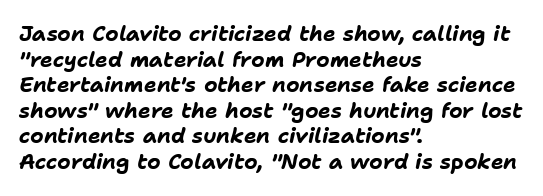
{"italic": "yes", "lean": "right", "slant_degrees": 11, "bold": "yes", "underline": "no", "align": "left", "line_spacing_ratio": 1.22, "letter_spacing": "normal", "letter_spacing_em": 0.0, "glyph_px": 21}
